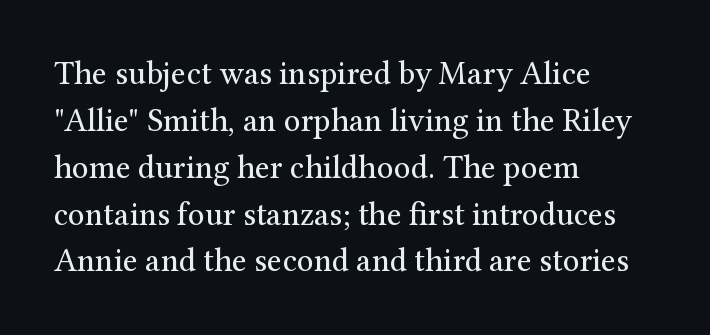
{"serif": "yes", "italic": "no", "bold": "no", "weight": "regular", "width": "normal", "stroke_contrast": "medium", "x_height": "medium", "monospaced": "no", "underline": "no", "align": "left", "line_spacing": "normal", "line_spacing_ratio": 1.42, "letter_spacing": "normal", "letter_spacing_em": 0.0, "glyph_px": 33}
